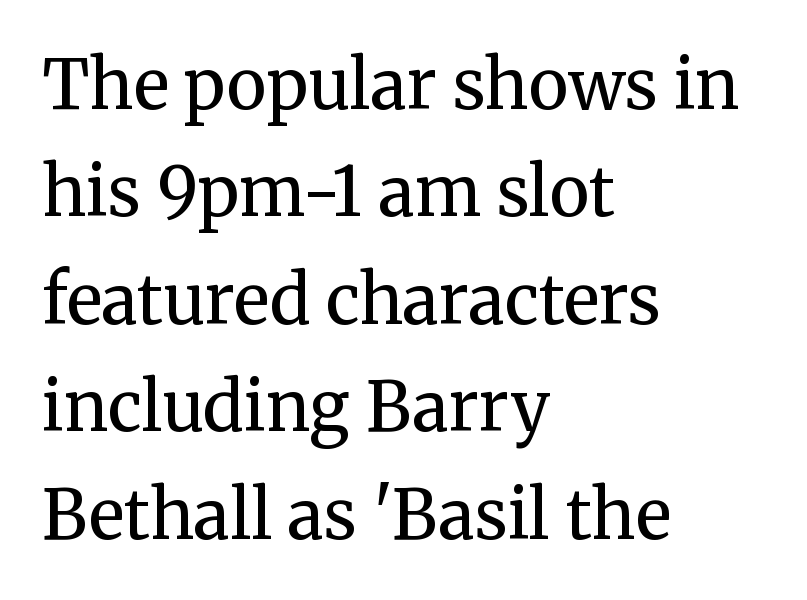
The image shows 68 px regular-weight serif type, upright; set left-aligned, normal line spacing (1.58x), normal letter spacing, not underlined; medium stroke contrast and a medium x-height.
